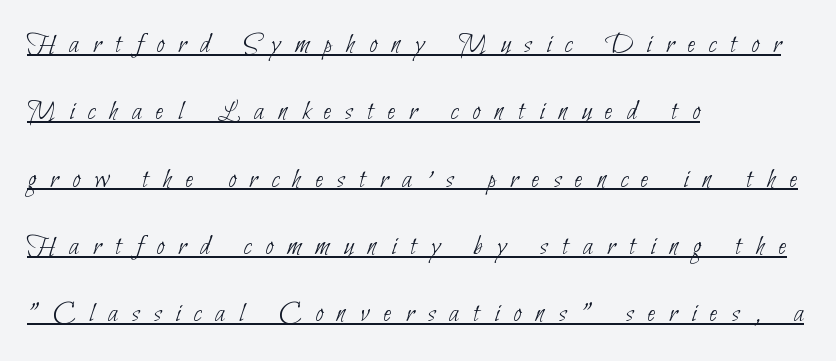
Spacing between characters has been opened up far beyond the box default. The passage shown is typed in a proportional face where columns would drift. No feet cap the strokes, marking this as sans-serif type. The specimen includes a rule beneath the text block's lines. Weight: not bold — regular or lighter.
